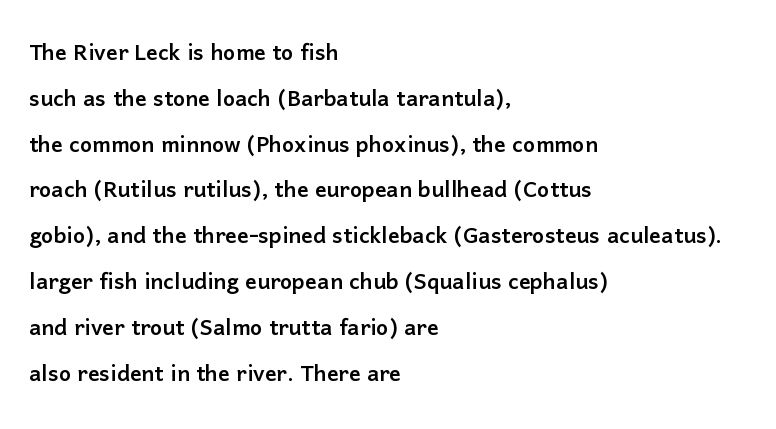
{"serif": "no", "italic": "no", "width": "normal", "stroke_contrast": "low", "x_height": "medium", "monospaced": "no", "underline": "no", "align": "left", "line_spacing": "normal", "line_spacing_ratio": 1.58, "letter_spacing": "normal", "letter_spacing_em": 0.0, "glyph_px": 29}
